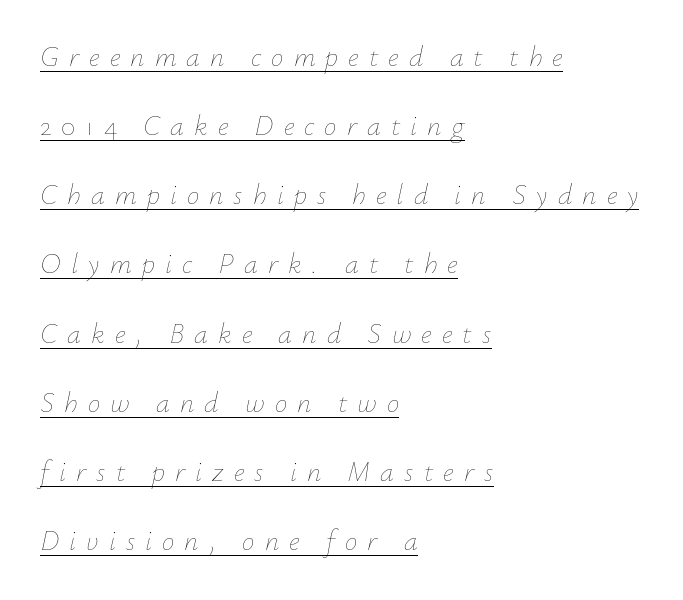
Q: Is the text bold? A: No.
Q: Is the text italic (slanted)? A: Yes, it leans right by about 12 degrees.
Q: Is the text underlined? A: Yes.
Q: How is the paragraph aligned? A: Left-aligned.
Q: Is the spacing between letters normal or unusually wide? A: Unusually wide.
Q: Is the spacing between lines tight, normal or loose? A: Loose.
Q: Width (condensed, normal, or wide)? A: Normal.
Q: Stroke contrast? A: Low.
Q: x-height? A: Small.
Q: Monospaced? A: No.
